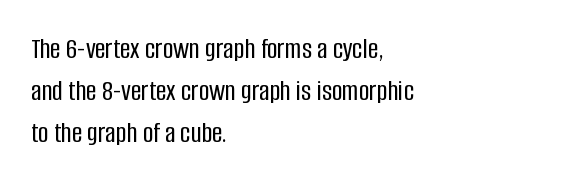
The image shows 29 px condensed sans-serif type, upright; set left-aligned, normal line spacing (1.44x), normal letter spacing, not underlined; low stroke contrast and a large x-height.
